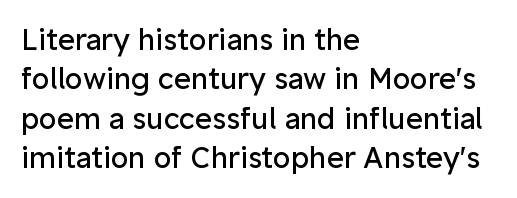
You could not count columns in this text — the font is proportionally spaced. In terms of letterspacing, this is plain default setting. The rag falls on the right side of this text block. This rendering features lettering with no underline. How would I describe the line gaps? Plain and ordinary. Unlike italic type, these characters show no tilt at all.
